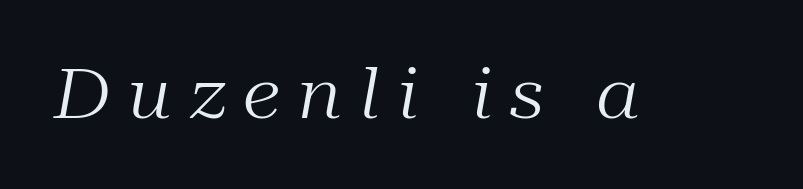
Q: Is the text bold? A: No.
Q: Is the text italic (slanted)? A: Yes, it leans right by about 10 degrees.
Q: Is the typeface a serif or a sans-serif typeface? A: Serif.
Q: Is the text underlined? A: No.
Q: Is the spacing between letters normal or unusually wide? A: Unusually wide.
Q: Width (condensed, normal, or wide)? A: Normal.
Q: Stroke contrast? A: Medium.
Q: x-height? A: Medium.
Q: Monospaced? A: No.
